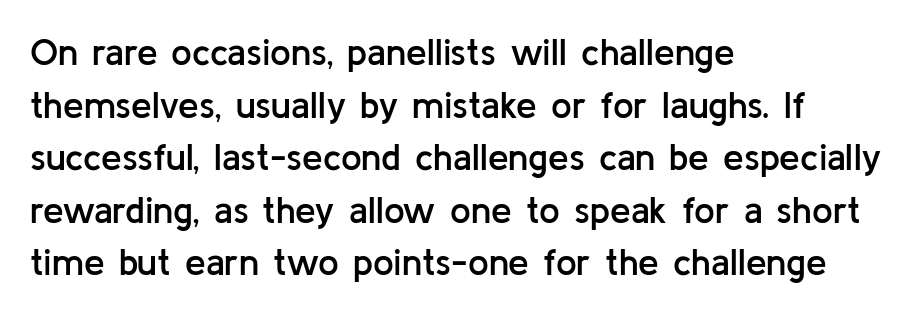
The image shows 37 px semibold sans-serif type, upright; set left-aligned, normal line spacing (1.42x), normal letter spacing, not underlined; low stroke contrast and a medium x-height.
